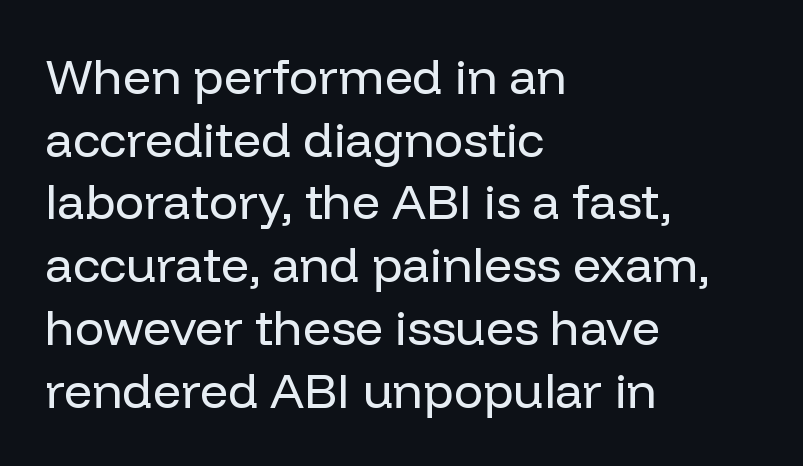
Notice how the stems are strictly vertical — no italics here. These lines are set flush left with a ragged right edge. Glyph-to-glyph distance matches everyday printed text. A sans-serif font was chosen for this passage. Is this a heavy cut? Hardly; it is regular or lighter. Clear beneath every line of the passage.
